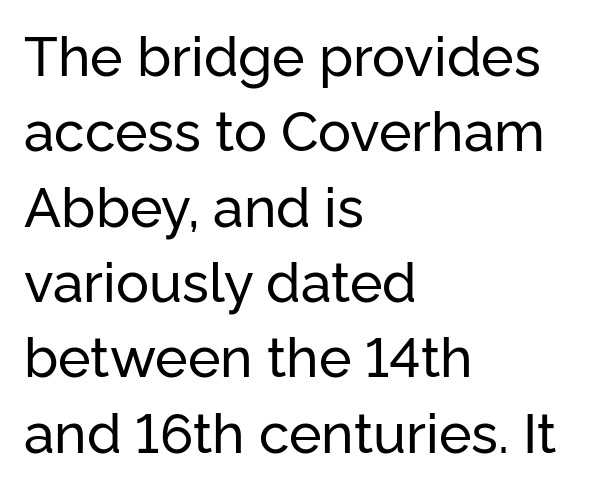
Is this a fixed-width face? No — the glyphs have proportional, varying widths. The gap between lines stays unmarked. Nobody touched the tracking dial on this one. The characters display no serif detailing; their extremities are plain. Every stem runs plumb, perpendicular to the baseline.
